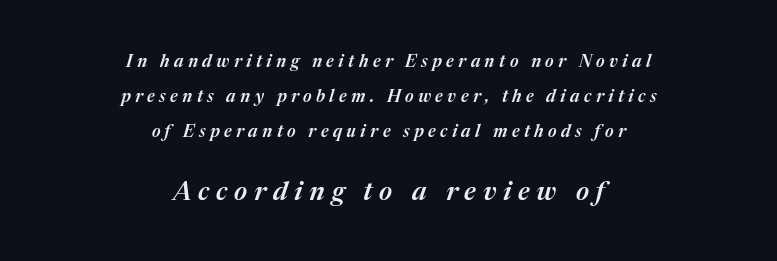
{"italic": "yes", "lean": "right", "slant_degrees": 17, "bold": "semi", "underline": "no", "align": "center", "line_spacing": "loose", "line_spacing_ratio": 2.06, "letter_spacing": "wide", "letter_spacing_em": 0.26, "larger_block": "second", "size_ratio": 1.53, "glyph_px": 26}
